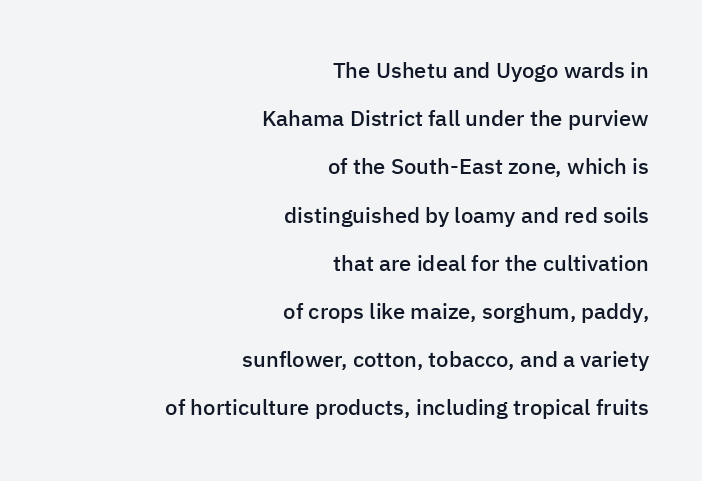
The image shows 22 px text type, upright; set right-aligned, loose line spacing (2.19x), normal letter spacing, not underlined.
